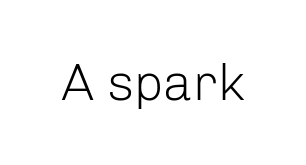
The image shows 51 px light sans-serif type, upright; set normal letter spacing, not underlined; low stroke contrast and a medium x-height.
